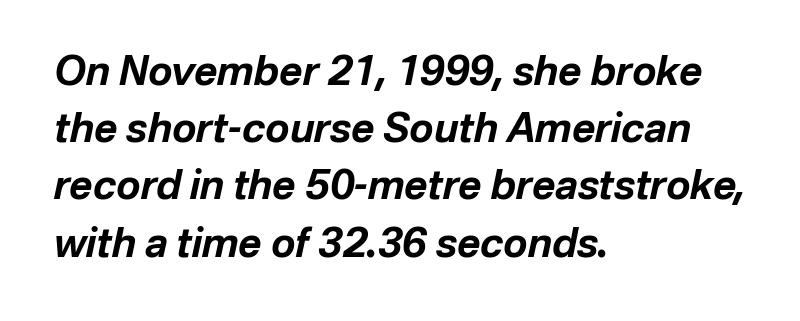
Designer's note — italics engaged. Compared with typical body copy, the letter spacing here is the same. The setting favours the left margin, as ordinary paragraphs usually do. Stroke thickness is high; the sample reads as a true bold. Vertically, the passage feels balanced, rows spaced as you'd expect. Glance below the letters and you will spot only blank space.
